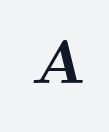
The image shows 62 px semibold, wide serif type, italic (leaning right); set unusually wide letter spacing (+0.37 em), not underlined; medium stroke contrast and a small x-height.
